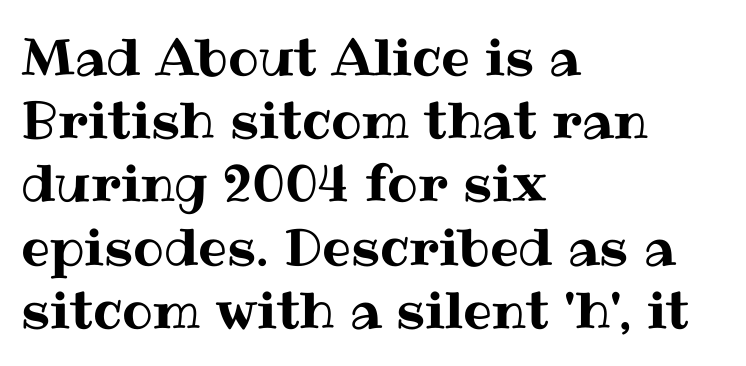
Think of a printed novel: that variable character pitch is what you see here. If you drew a ruler down the left edge, every line would touch it. The type sits square on the baseline with zero lean. Each word holds together tightly as a unit, with standard inter-letter gaps.
